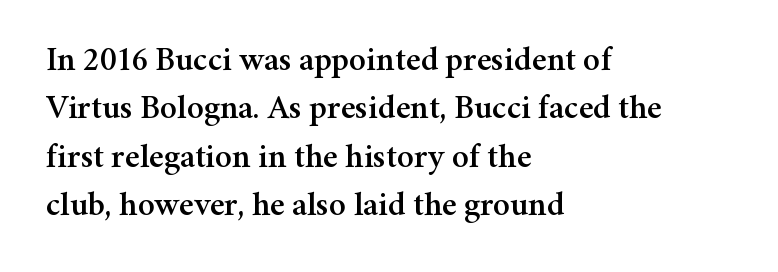
The image shows 34 px serif type, upright; set left-aligned, normal line spacing (1.42x), normal letter spacing, not underlined; medium stroke contrast and a medium x-height.
